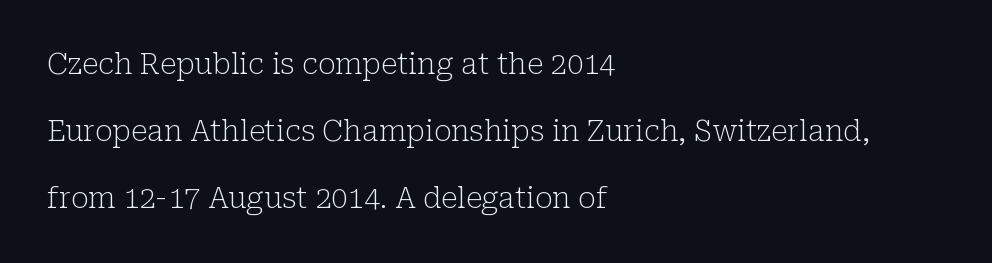
Q: Is the text bold? A: No.
Q: Is the text italic (slanted)? A: No, it is upright.
Q: Is the typeface a serif or a sans-serif typeface? A: Serif.
Q: Is the text underlined? A: No.
Q: How is the paragraph aligned? A: Left-aligned.
Q: Is the spacing between letters normal or unusually wide? A: Normal.
Q: Is the spacing between lines tight, normal or loose? A: Loose.
Q: Width (condensed, normal, or wide)? A: Normal.
Q: Stroke contrast? A: Low.
Q: x-height? A: Medium.
Q: Monospaced? A: No.
